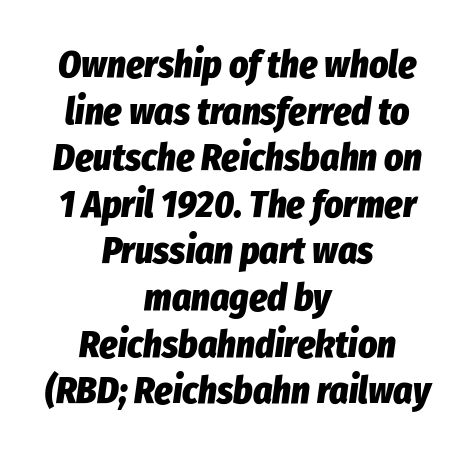
The image shows 37 px heavy, condensed type, italic (leaning right); set centered, normal line spacing (1.26x), normal letter spacing, not underlined; low stroke contrast and a medium x-height.
